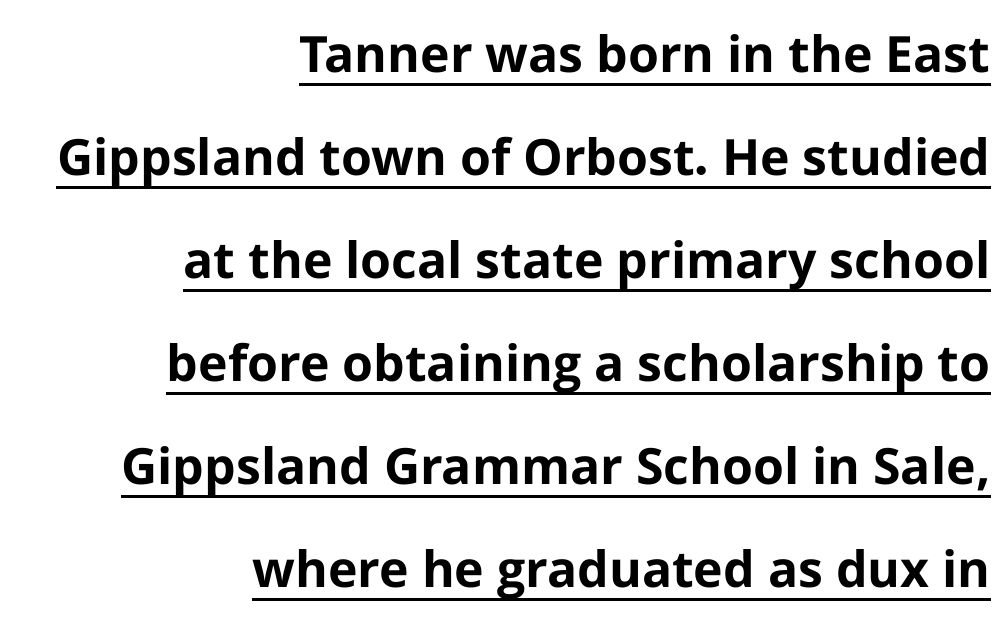
Q: Is the text bold? A: Yes.
Q: Is the text italic (slanted)? A: No, it is upright.
Q: Is the typeface a serif or a sans-serif typeface? A: Sans-serif.
Q: Is the text underlined? A: Yes.
Q: How is the paragraph aligned? A: Right-aligned.
Q: Is the spacing between letters normal or unusually wide? A: Normal.
Q: Is the spacing between lines tight, normal or loose? A: Loose.
Q: Width (condensed, normal, or wide)? A: Normal.
Q: Stroke contrast? A: Low.
Q: x-height? A: Medium.
Q: Monospaced? A: No.
